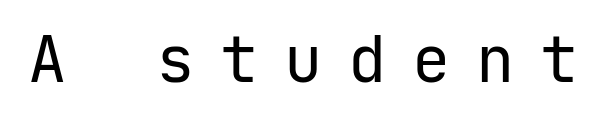
Q: Is the text bold? A: No.
Q: Is the text italic (slanted)? A: No, it is upright.
Q: Is the typeface a serif or a sans-serif typeface? A: Sans-serif.
Q: Is the text underlined? A: No.
Q: Is the spacing between letters normal or unusually wide? A: Unusually wide.
Q: Width (condensed, normal, or wide)? A: Normal.
Q: Stroke contrast? A: Low.
Q: x-height? A: Medium.
